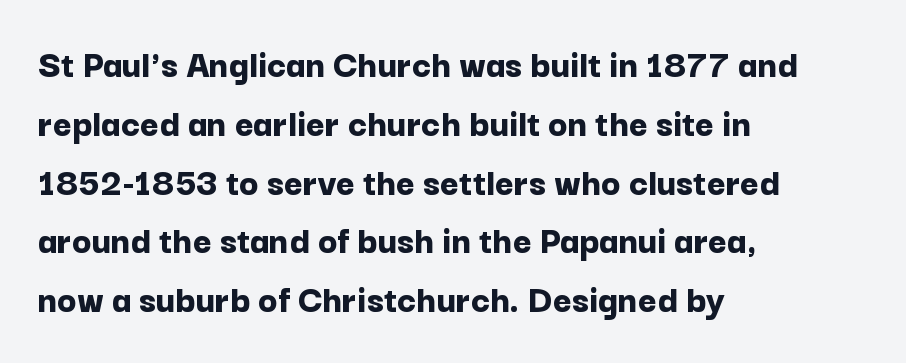
The face used here is proportionally spaced, like ordinary book or web type. The passage shown is emphatically bold. Decoration check: the copy has no underline. Stroke terminals: plain, sans-serif.
